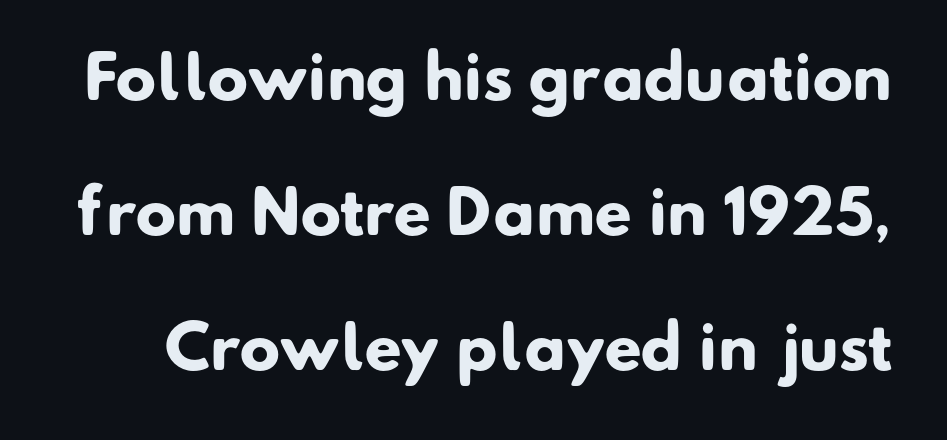
{"serif": "no", "bold": "yes", "weight": "heavy", "width": "normal", "stroke_contrast": "low", "x_height": "small", "monospaced": "no", "underline": "no", "line_spacing": "loose", "line_spacing_ratio": 2.25, "letter_spacing": "normal", "letter_spacing_em": 0.0, "glyph_px": 60}
